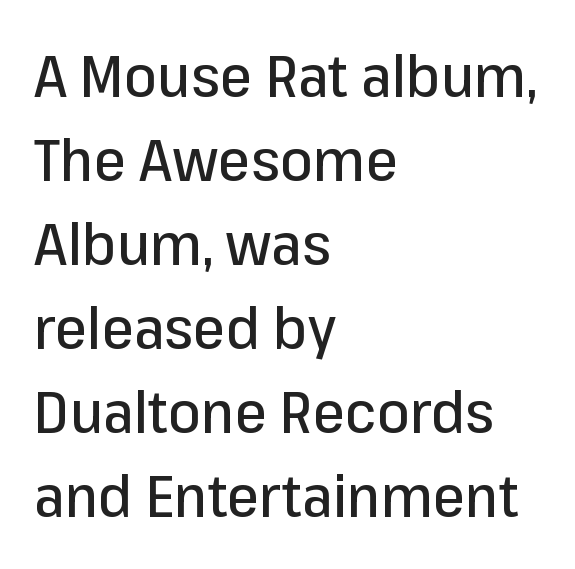
Words float on clear page, feet unadorned. Nothing sits at the stroke ends, so this counts as sans-serif. The letterforms sit shoulder to shoulder at normal distance. Quick note: not italic, upright. Think of a printed novel: that variable character pitch is what you see here. This block has exactly the height ordinary leading produces.
